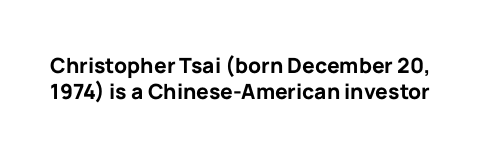
{"italic": "no", "bold": "yes", "underline": "no", "line_spacing_ratio": 1.23, "letter_spacing": "normal", "letter_spacing_em": 0.0, "glyph_px": 21}
